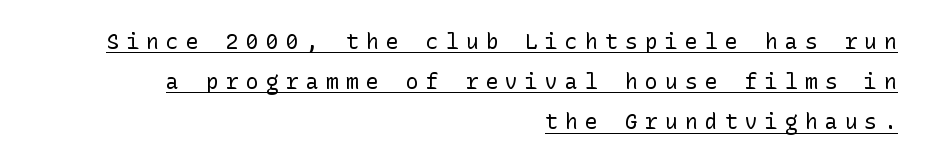
The image shows 21 px text type, upright; set right-aligned, loose line spacing (1.91x), unusually wide letter spacing (+0.35 em), underlined.
